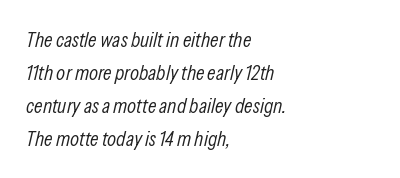
{"italic": "yes", "lean": "right", "slant_degrees": 13, "bold": "no", "underline": "no", "align": "left", "line_spacing": "normal", "line_spacing_ratio": 1.57, "letter_spacing": "normal", "letter_spacing_em": 0.0, "glyph_px": 21}
